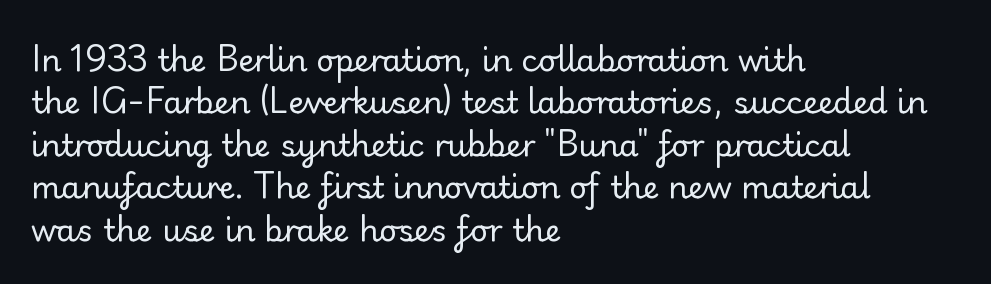
The image shows 31 px regular-weight sans-serif type, upright; set left-aligned, normal line spacing (1.37x), normal letter spacing, not underlined; low stroke contrast and a small x-height.
